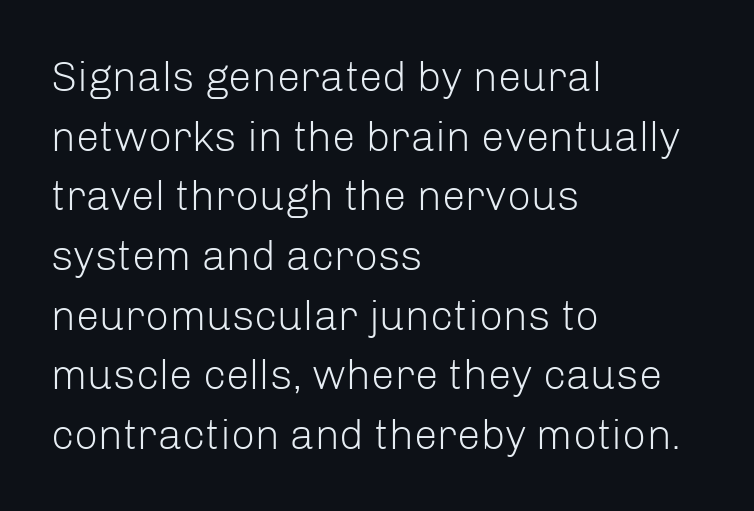
Alignment: flush left. Serifs: no, the terminals of the letterforms are clean. A typesetter would call this proportional, since set widths differ per character. Italic? Not at all — the glyphs are vertical. Weight class: somewhere from thin through regular. The designer left line spacing at the default.
